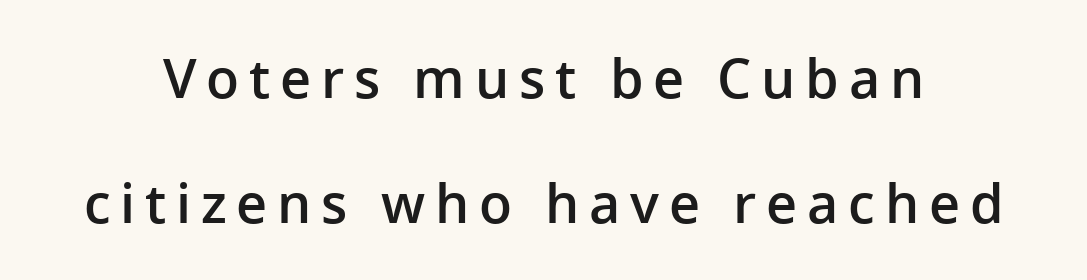
Q: Is the text bold? A: Semi-bold.
Q: Is the text italic (slanted)? A: No, it is upright.
Q: Is the typeface a serif or a sans-serif typeface? A: Sans-serif.
Q: Is the text underlined? A: No.
Q: Is the spacing between lines tight, normal or loose? A: Loose.
Q: Width (condensed, normal, or wide)? A: Normal.
Q: Stroke contrast? A: Low.
Q: x-height? A: Medium.
Q: Monospaced? A: No.
